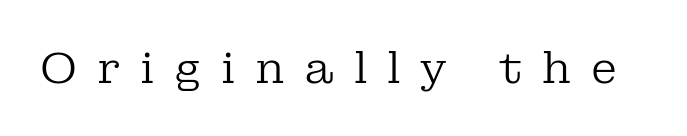
Check under the words: just untouched page. Do the characters align in a grid? No, the font is proportional. Little horizontal feet cap the strokes, marking this as serif type. Tracking here is generous; glyphs stand well apart from one another. Quick note: not italic, upright. Think standard paragraph weight, or any step lighter than that.
